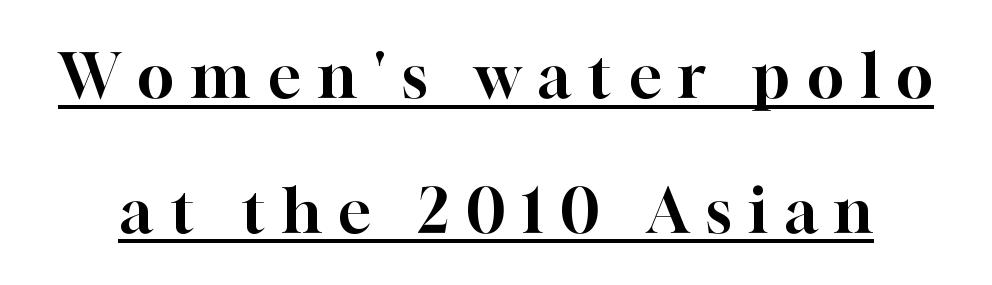
Q: Is the text italic (slanted)? A: No, it is upright.
Q: Is the typeface a serif or a sans-serif typeface? A: Serif.
Q: Is the text underlined? A: Yes.
Q: Is the spacing between letters normal or unusually wide? A: Unusually wide.
Q: Is the spacing between lines tight, normal or loose? A: Loose.
Q: Width (condensed, normal, or wide)? A: Normal.
Q: Stroke contrast? A: High.
Q: x-height? A: Medium.
Q: Monospaced? A: No.
